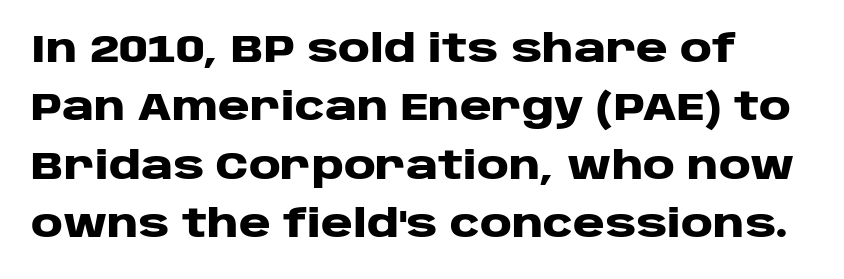
The image shows 39 px heavy, wide sans-serif type, upright; set normal line spacing (1.5x), normal letter spacing, not underlined; low stroke contrast and a large x-height.
